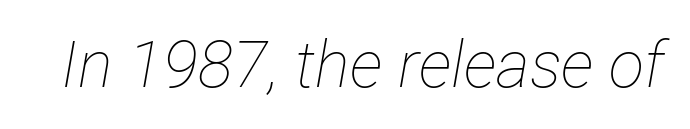
The image shows 65 px thin, condensed type, italic (leaning right); set normal letter spacing, not underlined; low stroke contrast and a medium x-height.
